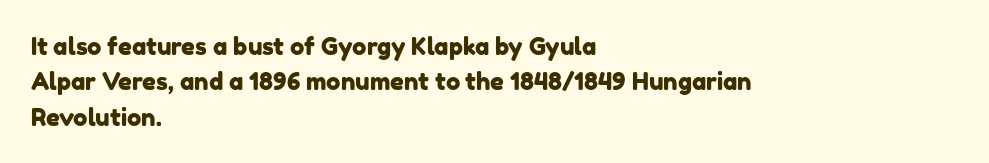
Q: Is the text underlined? A: No.
Q: How is the paragraph aligned? A: Left-aligned.
Q: Is the spacing between letters normal or unusually wide? A: Normal.
Q: Is the spacing between lines tight, normal or loose? A: Normal.
